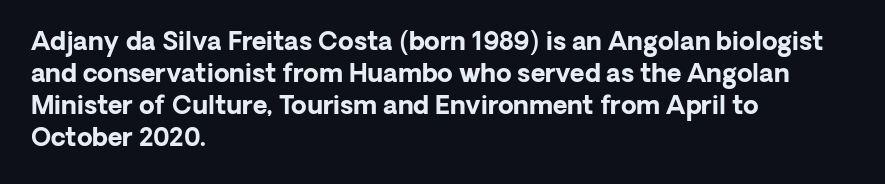
{"italic": "no", "bold": "yes", "underline": "no", "align": "left", "line_spacing": "normal", "line_spacing_ratio": 1.28, "letter_spacing": "normal", "letter_spacing_em": 0.0, "glyph_px": 25}
